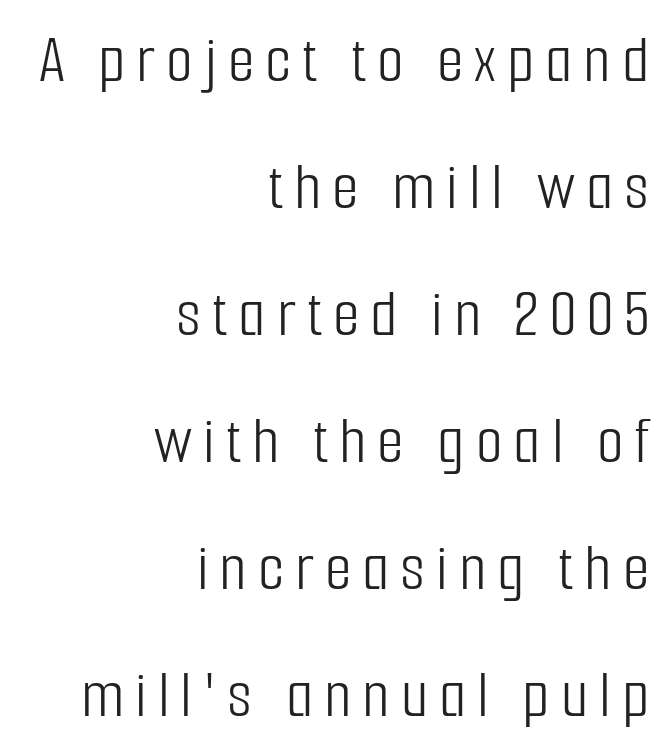
{"serif": "no", "italic": "no", "bold": "no", "weight": "light", "width": "condensed", "stroke_contrast": "low", "x_height": "medium", "monospaced": "no", "underline": "no", "align": "right", "line_spacing_ratio": 1.84, "glyph_px": 69}
